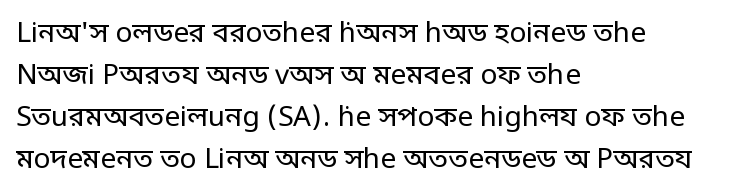
{"serif": "no", "italic": "no", "bold": "no", "weight": "regular", "width": "condensed", "stroke_contrast": "low", "monospaced": "no", "underline": "no", "align": "left", "line_spacing": "normal", "line_spacing_ratio": 1.5, "letter_spacing": "normal", "letter_spacing_em": 0.0, "glyph_px": 28}
